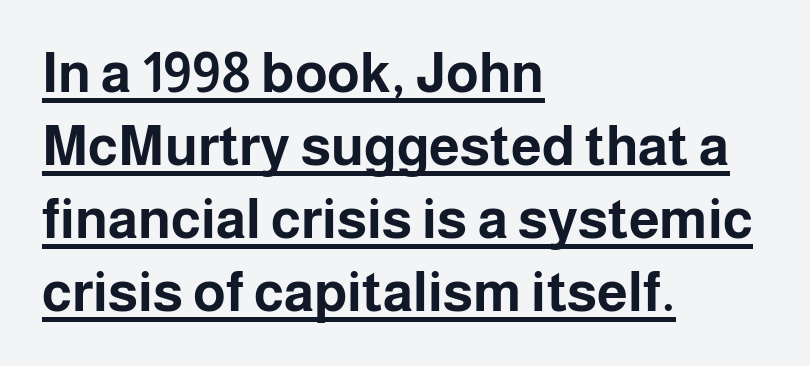
{"serif": "no", "italic": "no", "bold": "yes", "weight": "bold", "width": "normal", "stroke_contrast": "low", "x_height": "medium", "monospaced": "no", "underline": "yes", "align": "left", "line_spacing": "normal", "line_spacing_ratio": 1.33, "letter_spacing": "normal", "letter_spacing_em": 0.0, "glyph_px": 55}
